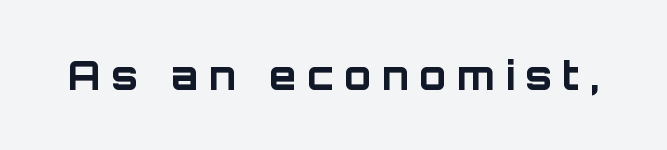
{"serif": "no", "italic": "no", "bold": "yes", "weight": "bold", "width": "normal", "stroke_contrast": "low", "x_height": "large", "monospaced": "no", "underline": "no", "letter_spacing": "wide", "letter_spacing_em": 0.27, "glyph_px": 39}
